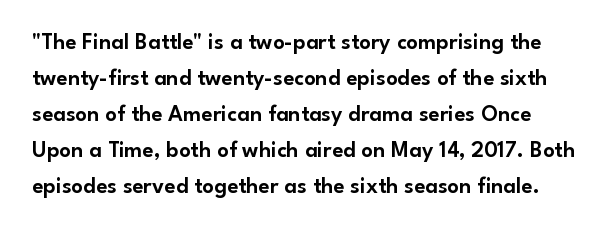
The zone under the glyphs is completely vacant. The rows are spaced the way most documents space them. This is the regular roman posture of the typeface. The letterforms sit shoulder to shoulder at normal distance.
